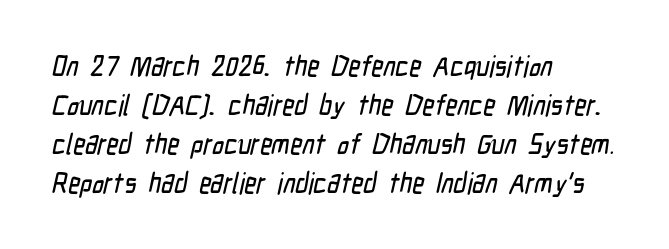
The image shows 29 px condensed sans-serif type; set left-aligned, normal line spacing (1.34x), normal letter spacing, not underlined; low stroke contrast and a medium x-height.
